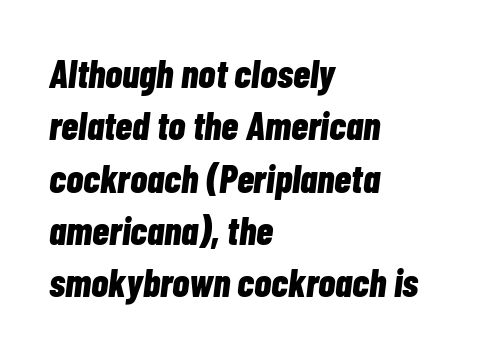
Q: Is the text bold? A: Yes.
Q: Is the text italic (slanted)? A: Yes, it leans right by about 7 degrees.
Q: Is the text underlined? A: No.
Q: How is the paragraph aligned? A: Left-aligned.
Q: Is the spacing between letters normal or unusually wide? A: Normal.
Q: Is the spacing between lines tight, normal or loose? A: Normal.
Q: Width (condensed, normal, or wide)? A: Condensed.
Q: Stroke contrast? A: Low.
Q: x-height? A: Medium.
Q: Monospaced? A: No.
